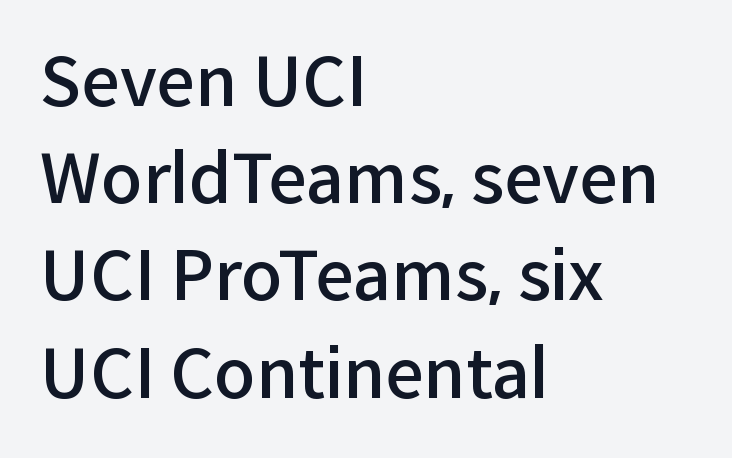
The type family on display is of the sans-serif kind. The characters look somewhat weighty, a semibold short of true bold. Compared with typical body copy, the letter spacing here is the same. Check under the words: just untouched page. Character widths vary here, with narrow letters taking less room than wide ones.
